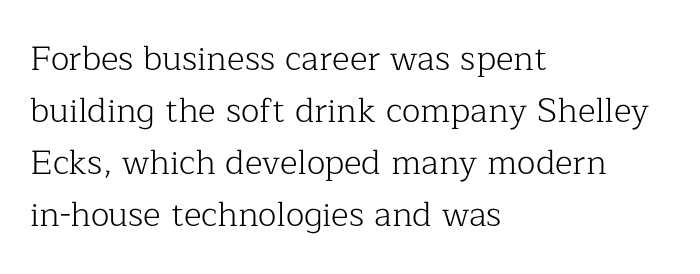
The image shows 34 px light serif type, upright; set left-aligned, normal line spacing (1.53x), normal letter spacing, not underlined; low stroke contrast and a medium x-height.
